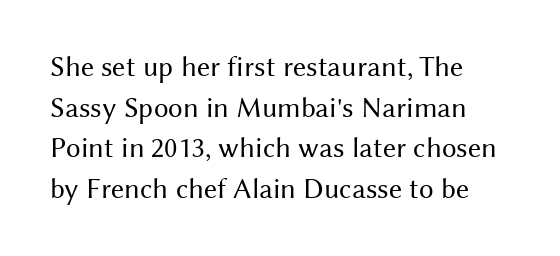
You could not count columns in this text — the font is proportionally spaced. Spacing between characters is what you'd get straight out of the box. Descenders are the only things crossing below the line. This sample is left-justified, so line endings fall wherever the words run out.
